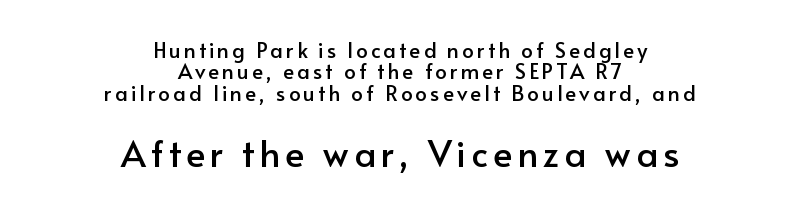
Q: Is the text italic (slanted)? A: No, it is upright.
Q: Is the typeface a serif or a sans-serif typeface? A: Sans-serif.
Q: Is the text underlined? A: No.
Q: How is the paragraph aligned? A: Centered.
Q: Is the spacing between lines tight, normal or loose? A: Tight.
Q: Which block of text is set in a larger size, the first (top) or the second (bottom)? A: The second (bottom) one.
Q: Width (condensed, normal, or wide)? A: Normal.
Q: Stroke contrast? A: Low.
Q: x-height? A: Small.
Q: Monospaced? A: No.
